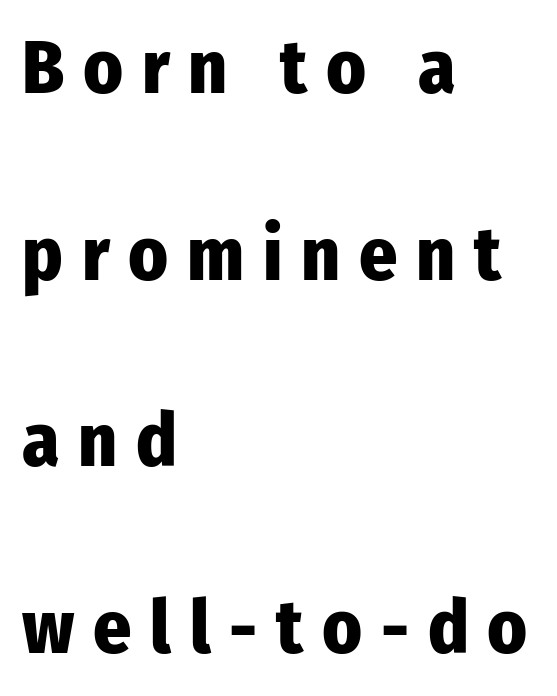
The image shows 75 px heavy, condensed sans-serif type, upright; set left-aligned, loose line spacing (2.49x), unusually wide letter spacing (+0.25 em), not underlined; low stroke contrast and a medium x-height.
